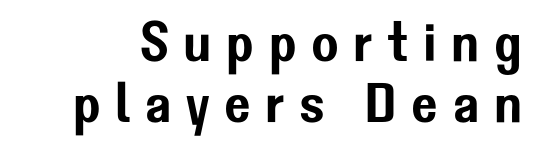
The image shows 56 px sans-serif type, upright; set tight line spacing (1.09x), unusually wide letter spacing (+0.26 em), not underlined; low stroke contrast and a medium x-height.
